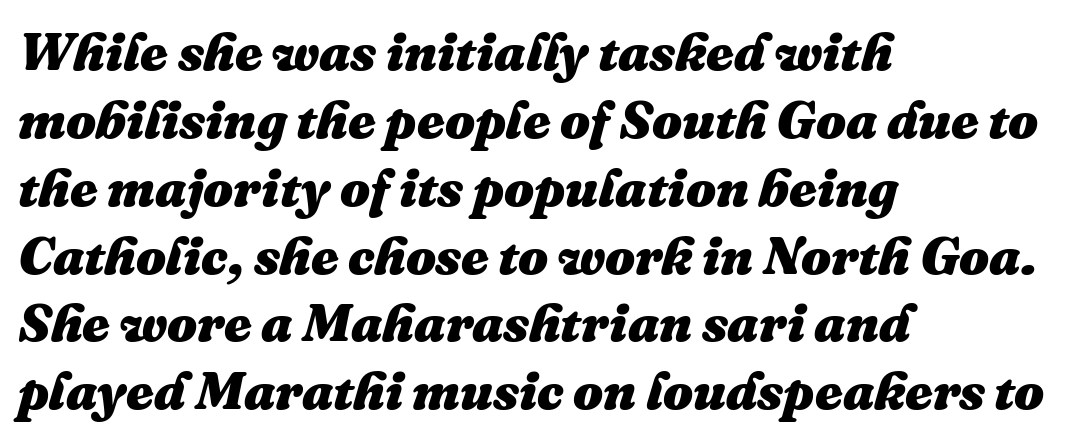
Q: Is the text bold? A: Yes.
Q: Is the text italic (slanted)? A: Yes, it leans right by about 16 degrees.
Q: Is the text underlined? A: No.
Q: How is the paragraph aligned? A: Left-aligned.
Q: Is the spacing between letters normal or unusually wide? A: Normal.
Q: Is the spacing between lines tight, normal or loose? A: Normal.
Q: Width (condensed, normal, or wide)? A: Normal.
Q: Stroke contrast? A: Medium.
Q: x-height? A: Medium.
Q: Monospaced? A: No.
